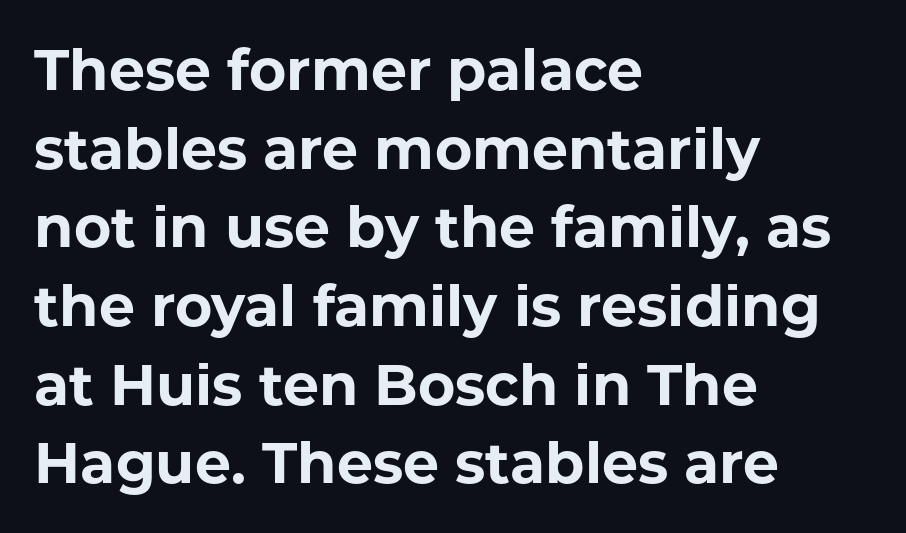
The image shows 57 px bold sans-serif type, upright; set left-aligned, normal line spacing (1.38x), normal letter spacing, not underlined; low stroke contrast and a medium x-height.
